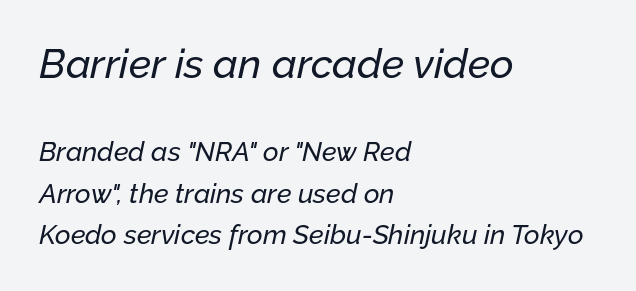
The string is rendered with underlining switched off. Does the leading feel generous? No, just average. How are the letters spaced? Ordinarily, with no added tracking. The compositor pushed each line to the left boundary. An italicized treatment has been applied to the whole sample.
